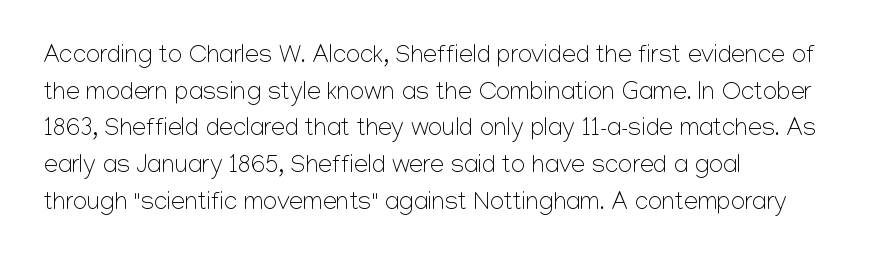
Weight: in the light-to-regular range. In CSS terms this would be text-align: left. The letters stand straight up with perfectly vertical stems. Each new line begins a customary step beneath the previous one. Characters follow at the spacing the type designer built in.
